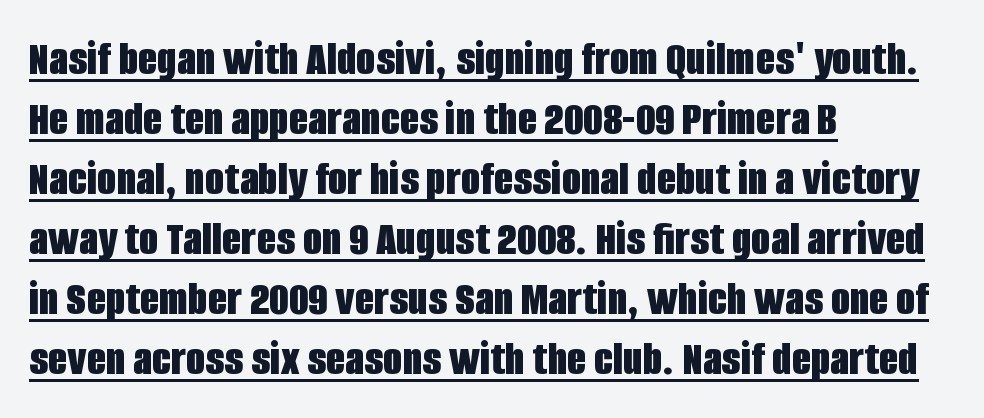
Q: Is the text bold? A: Yes.
Q: Is the text italic (slanted)? A: No, it is upright.
Q: Is the typeface a serif or a sans-serif typeface? A: Sans-serif.
Q: Is the text underlined? A: Yes.
Q: How is the paragraph aligned? A: Left-aligned.
Q: Is the spacing between letters normal or unusually wide? A: Normal.
Q: Width (condensed, normal, or wide)? A: Condensed.
Q: Stroke contrast? A: Low.
Q: x-height? A: Large.
Q: Monospaced? A: No.
